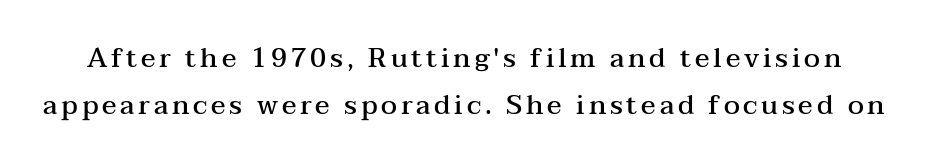
{"italic": "no", "bold": "semi", "underline": "no", "line_spacing_ratio": 1.75, "glyph_px": 27}
